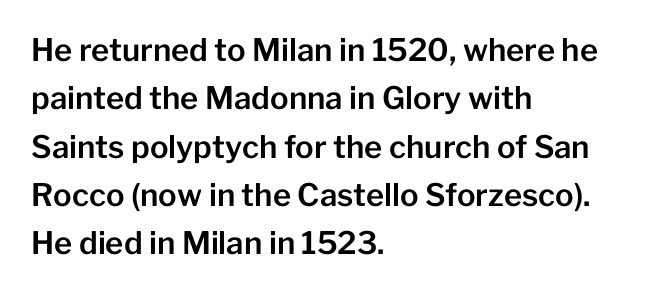
Q: Is the text italic (slanted)? A: No, it is upright.
Q: Is the typeface a serif or a sans-serif typeface? A: Sans-serif.
Q: Is the text underlined? A: No.
Q: How is the paragraph aligned? A: Left-aligned.
Q: Is the spacing between letters normal or unusually wide? A: Normal.
Q: Is the spacing between lines tight, normal or loose? A: Normal.
Q: Width (condensed, normal, or wide)? A: Normal.
Q: Stroke contrast? A: Low.
Q: x-height? A: Medium.
Q: Monospaced? A: No.
